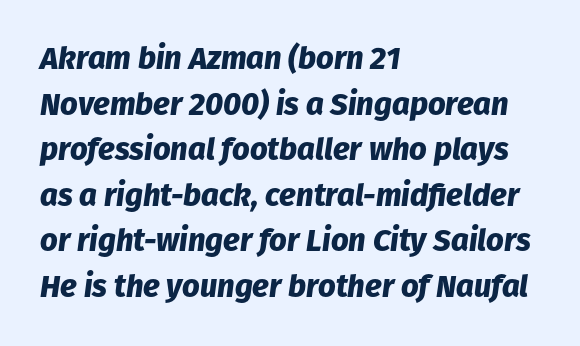
The image shows 31 px heavy type, italic (leaning right); set left-aligned, normal line spacing (1.47x), normal letter spacing, not underlined; low stroke contrast and a medium x-height.
